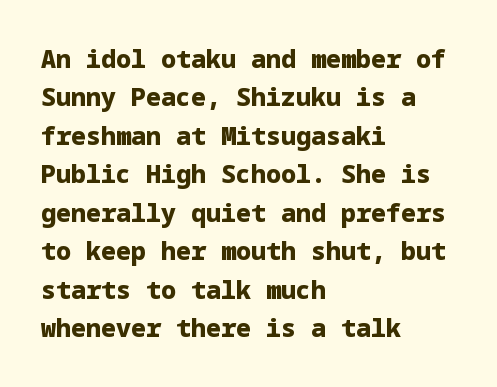
The image shows 25 px bold type, upright; set left-aligned, normal line spacing (1.54x), normal letter spacing, not underlined.
